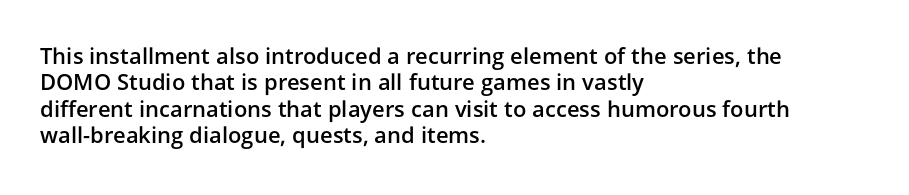
In terms of posture, this sample is upright. Does the copy run flush right? No — it runs flush left. Each word holds together tightly as a unit, with standard inter-letter gaps. Just letters on the line, the space beneath them empty. On the weight axis this lands at semibold, roughly 600.
